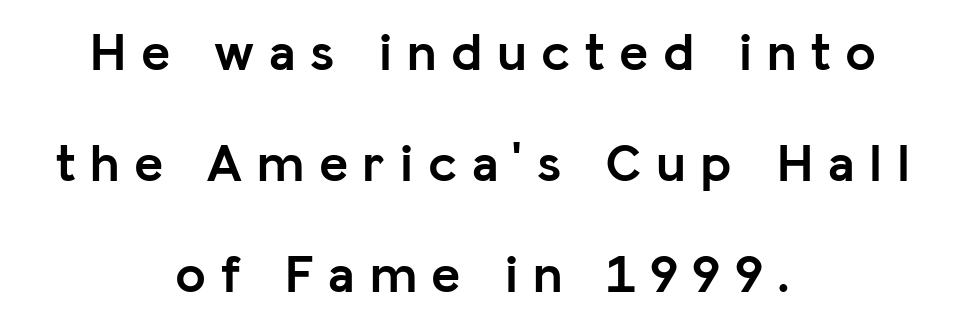
The designer dialed line spacing up above the default. Do the characters align in a grid? No, the font is proportional. I'd call this a sans setting — the letters go barefoot. The type is letterspaced generously, with wide tracking. Alignment: centered. Plain, unruled lines of type.
